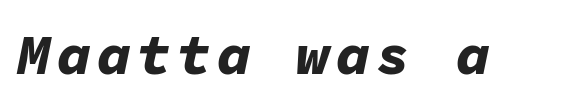
Q: Is the text bold? A: Yes.
Q: Is the text italic (slanted)? A: Yes, it leans right by about 11 degrees.
Q: Is the text underlined? A: No.
Q: Width (condensed, normal, or wide)? A: Normal.
Q: Stroke contrast? A: Low.
Q: x-height? A: Medium.
Q: Monospaced? A: Yes.
